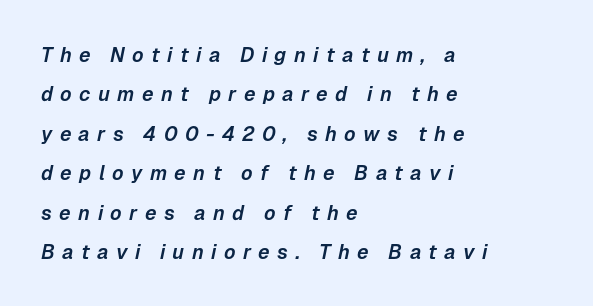
{"italic": "yes", "lean": "right", "slant_degrees": 12, "underline": "no", "align": "left", "line_spacing": "loose", "line_spacing_ratio": 1.97, "letter_spacing": "wide", "letter_spacing_em": 0.37, "glyph_px": 20}
